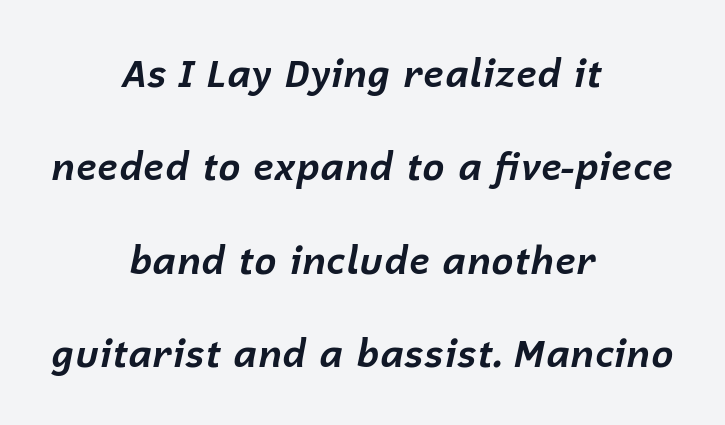
Notice the wide empty band between every row — that's loose leading. Rule under the text: the space is simply empty. The face used here is proportionally spaced, like ordinary book or web type. Observe the lean: these are italic letterforms. Does extra space separate the letters? No, they use regular spacing. Line starts and ends both wander, symmetrically.
